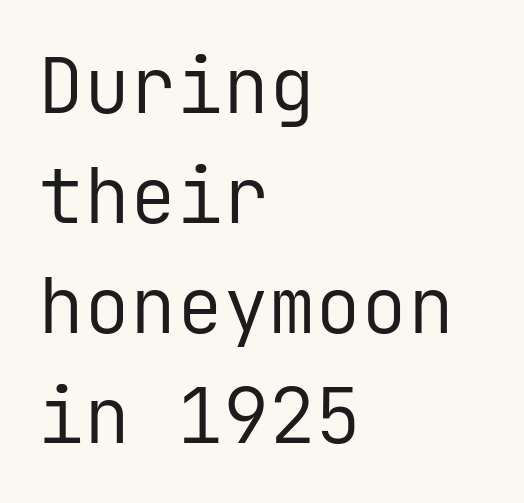
Q: Is the text bold? A: No.
Q: Is the text italic (slanted)? A: No, it is upright.
Q: Is the typeface a serif or a sans-serif typeface? A: Sans-serif.
Q: Is the text underlined? A: No.
Q: How is the paragraph aligned? A: Left-aligned.
Q: Is the spacing between letters normal or unusually wide? A: Normal.
Q: Is the spacing between lines tight, normal or loose? A: Normal.
Q: Width (condensed, normal, or wide)? A: Normal.
Q: Stroke contrast? A: Low.
Q: x-height? A: Medium.
Q: Monospaced? A: Yes.
